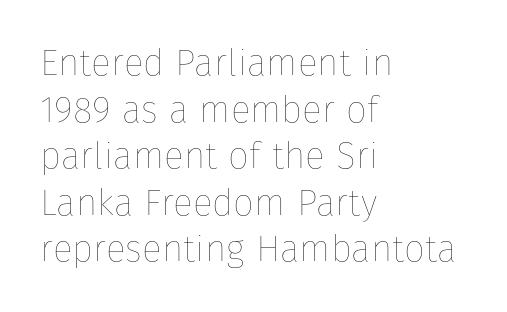
The image shows 37 px thin type, upright; set left-aligned, normal line spacing (1.26x), normal letter spacing, not underlined; low stroke contrast and a medium x-height.
